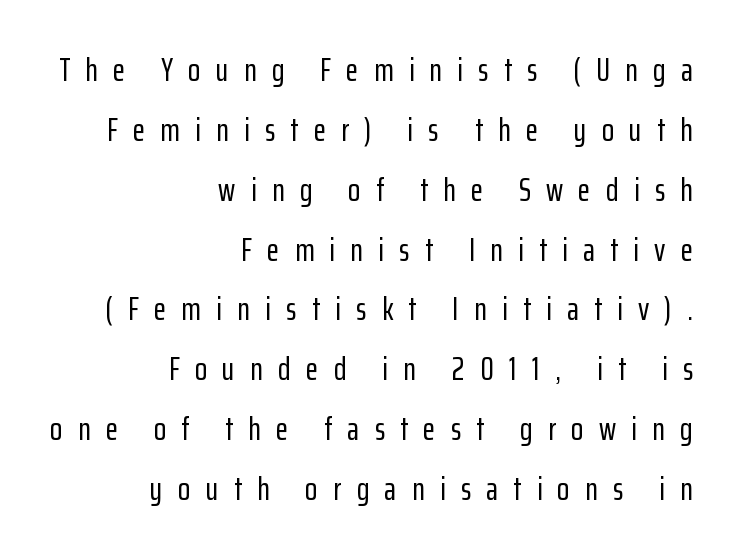
{"serif": "no", "italic": "no", "width": "condensed", "stroke_contrast": "low", "x_height": "medium", "monospaced": "no", "underline": "no", "align": "right", "line_spacing_ratio": 1.87, "letter_spacing": "wide", "letter_spacing_em": 0.48, "glyph_px": 32}
